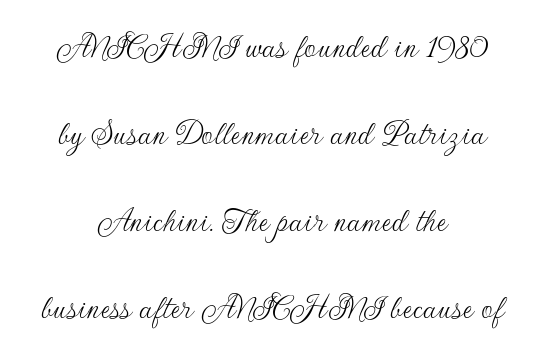
{"serif": "no", "bold": "no", "weight": "thin", "width": "normal", "stroke_contrast": "low", "x_height": "small", "monospaced": "no", "underline": "no", "align": "center", "line_spacing": "loose", "line_spacing_ratio": 2.35, "letter_spacing": "normal", "letter_spacing_em": 0.0, "glyph_px": 37}
